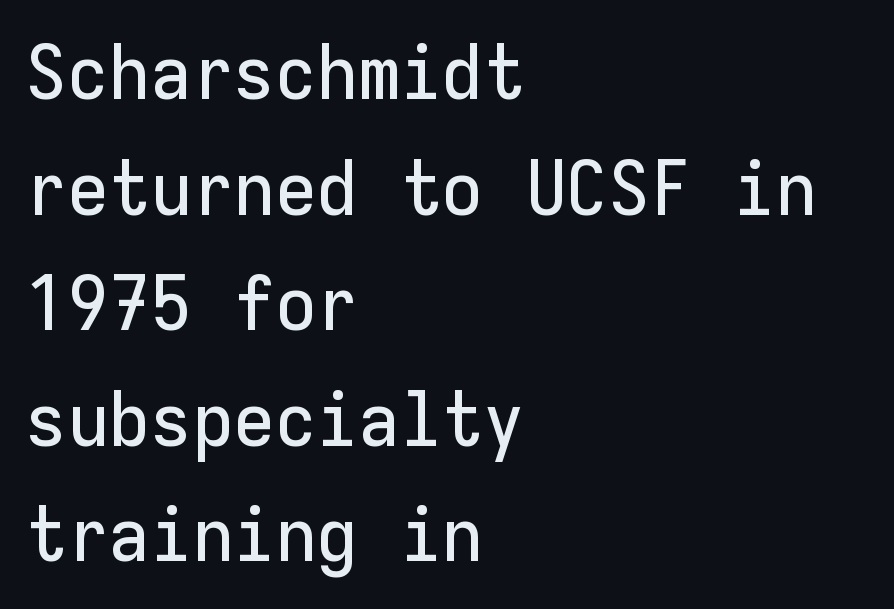
The image shows 76 px sans-serif type, upright, monospaced; set left-aligned, normal line spacing (1.52x), normal letter spacing, not underlined; low stroke contrast and a medium x-height.
